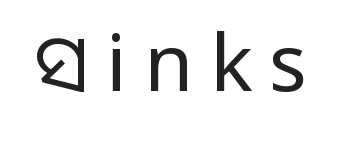
Short note: letters widely spaced. Are there feet on the stems? There aren't — it's a sans. Is the type heavy? It reads as light-to-regular instead. This sample uses an upright cut, with every glyph sitting square on the baseline. You could not count columns in this text — the font is proportionally spaced.
